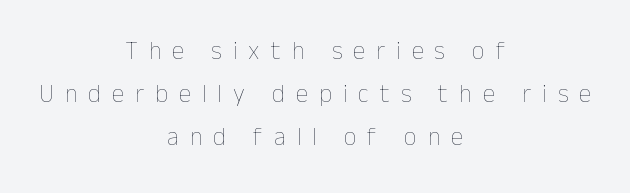
{"italic": "no", "bold": "no", "underline": "no", "align": "center", "line_spacing_ratio": 1.72, "letter_spacing": "wide", "letter_spacing_em": 0.44, "glyph_px": 25}
